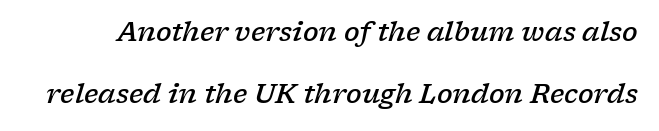
The image shows 26 px text type, italic (leaning right); set loose line spacing (2.37x), normal letter spacing, not underlined.
